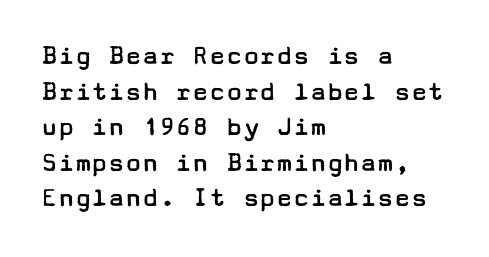
Characters remain perfectly vertical along every line. Heaviness? Minimal to ordinary, like unemphasized prose. Short note: letters normally spaced. Observe the absence of serifs on each vertical stroke in this sample. Underlining? Definitely not there. Normally led — the rows are evenly, conventionally spaced.
